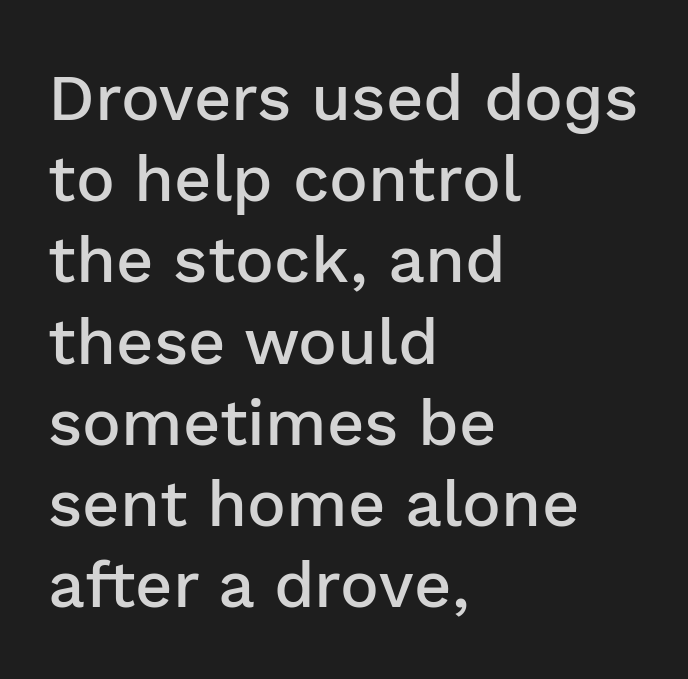
Q: Is the text bold? A: Semi-bold.
Q: Is the text italic (slanted)? A: No, it is upright.
Q: Is the typeface a serif or a sans-serif typeface? A: Sans-serif.
Q: Is the text underlined? A: No.
Q: How is the paragraph aligned? A: Left-aligned.
Q: Is the spacing between letters normal or unusually wide? A: Normal.
Q: Is the spacing between lines tight, normal or loose? A: Normal.
Q: Width (condensed, normal, or wide)? A: Normal.
Q: Stroke contrast? A: Low.
Q: x-height? A: Medium.
Q: Monospaced? A: No.
